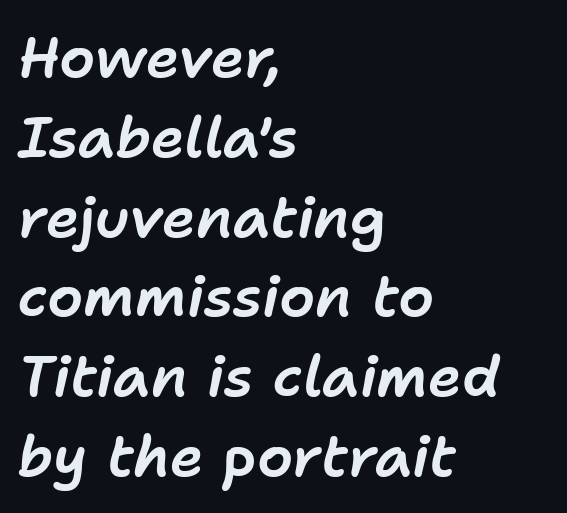
{"italic": "yes", "lean": "right", "slant_degrees": 11, "width": "normal", "stroke_contrast": "low", "x_height": "medium", "monospaced": "no", "underline": "no", "align": "left", "line_spacing": "normal", "line_spacing_ratio": 1.4, "letter_spacing": "normal", "letter_spacing_em": 0.0, "glyph_px": 57}
